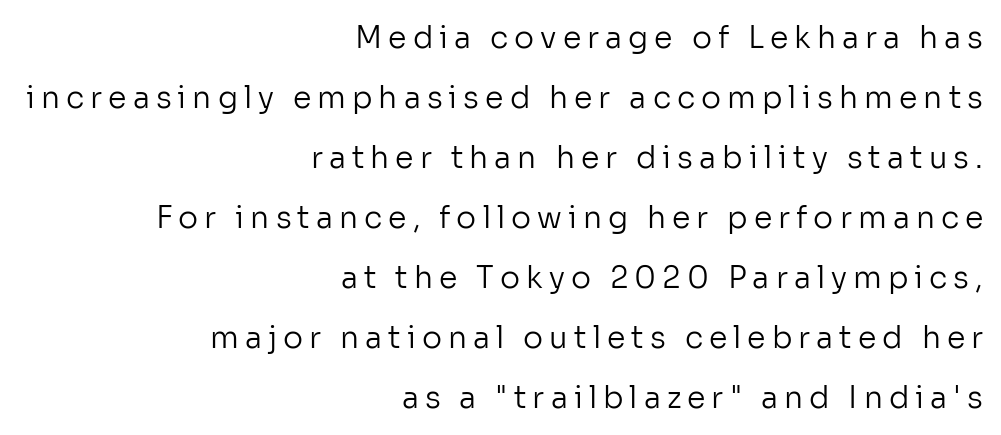
The image shows 30 px regular-weight sans-serif type, upright; set right-aligned, loose line spacing (2.0x), unusually wide letter spacing (+0.2 em), not underlined; low stroke contrast and a medium x-height.
